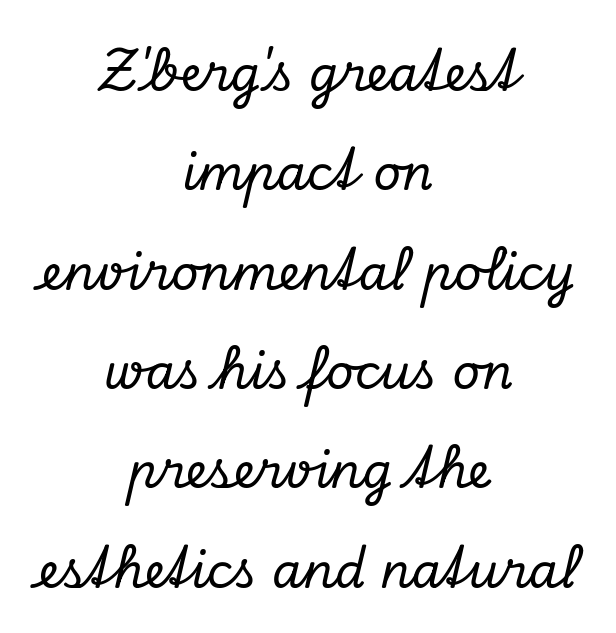
Q: Is the text italic (slanted)? A: Yes, it leans right by about 13 degrees.
Q: Is the typeface a serif or a sans-serif typeface? A: Serif.
Q: Is the text underlined? A: No.
Q: How is the paragraph aligned? A: Centered.
Q: Is the spacing between letters normal or unusually wide? A: Normal.
Q: Is the spacing between lines tight, normal or loose? A: Loose.
Q: Width (condensed, normal, or wide)? A: Normal.
Q: Stroke contrast? A: Low.
Q: x-height? A: Small.
Q: Monospaced? A: No.
